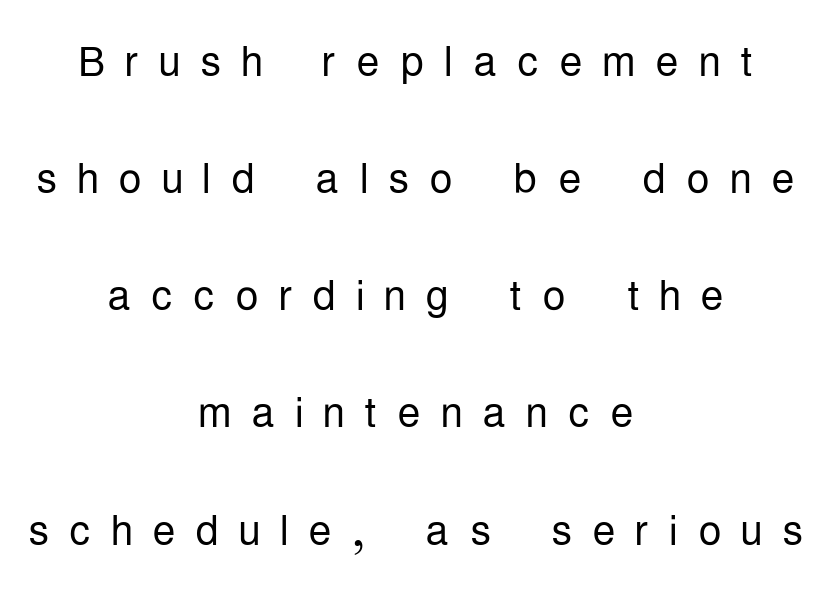
The image shows 58 px light, condensed sans-serif type, upright; set centered, loose line spacing (2.02x), unusually wide letter spacing (+0.34 em), not underlined; low stroke contrast and a medium x-height.
